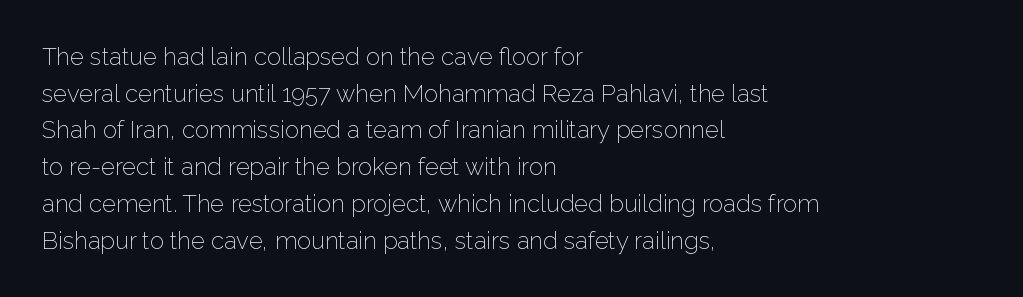
Q: Is the text bold? A: No.
Q: Is the text italic (slanted)? A: No, it is upright.
Q: Is the text underlined? A: No.
Q: How is the paragraph aligned? A: Left-aligned.
Q: Is the spacing between letters normal or unusually wide? A: Normal.
Q: Is the spacing between lines tight, normal or loose? A: Normal.
